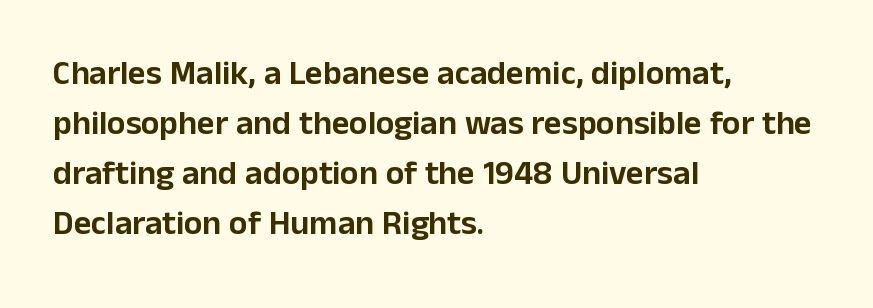
Lines of text with bare space underneath. One glance says typical: line gaps are just what's usual. Note the varied advance widths — an 'i' is clearly narrower than an 'm'. Style check: upright. The setting favours the left margin, as ordinary paragraphs usually do. Does extra space separate the letters? No, they use regular spacing.
